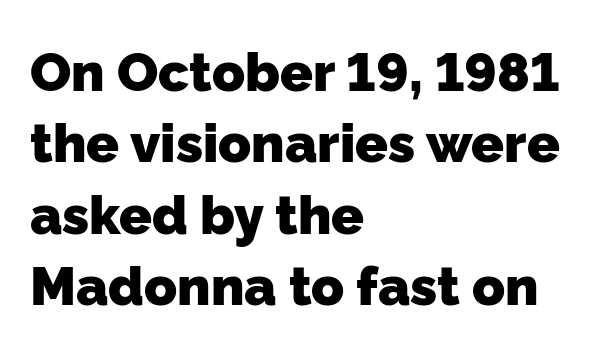
Q: Is the text bold? A: Yes.
Q: Is the typeface a serif or a sans-serif typeface? A: Sans-serif.
Q: Is the text underlined? A: No.
Q: How is the paragraph aligned? A: Left-aligned.
Q: Is the spacing between letters normal or unusually wide? A: Normal.
Q: Is the spacing between lines tight, normal or loose? A: Normal.
Q: Width (condensed, normal, or wide)? A: Normal.
Q: Stroke contrast? A: Low.
Q: x-height? A: Medium.
Q: Monospaced? A: No.
